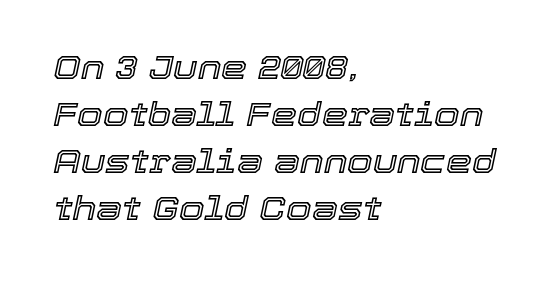
The image shows 33 px text type, italic (leaning right); set left-aligned, normal line spacing (1.42x), normal letter spacing, not underlined; a medium x-height.
